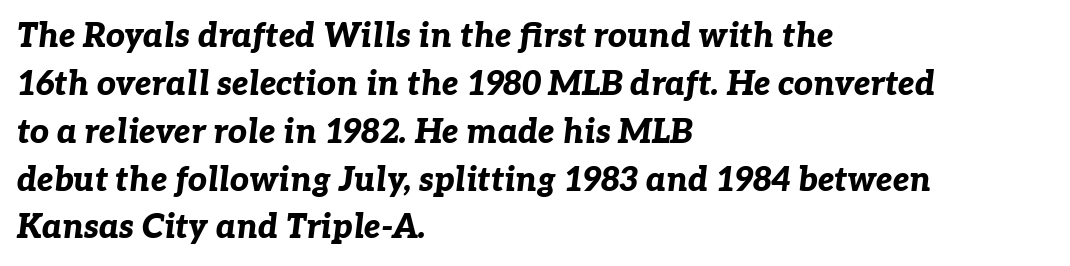
Q: Is the text bold? A: Yes.
Q: Is the text italic (slanted)? A: Yes, it leans right by about 7 degrees.
Q: Is the text underlined? A: No.
Q: How is the paragraph aligned? A: Left-aligned.
Q: Is the spacing between letters normal or unusually wide? A: Normal.
Q: Is the spacing between lines tight, normal or loose? A: Normal.
Q: Width (condensed, normal, or wide)? A: Normal.
Q: Stroke contrast? A: Low.
Q: x-height? A: Medium.
Q: Monospaced? A: No.
